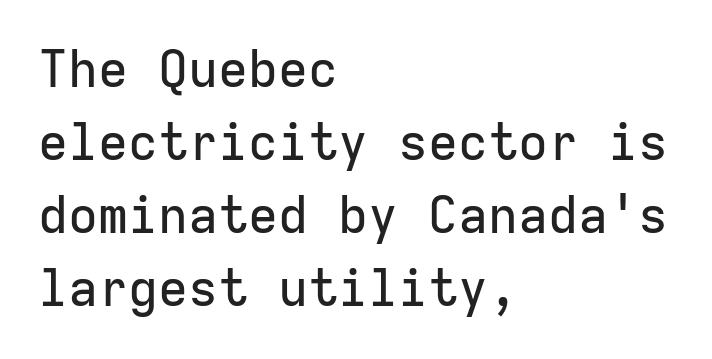
{"serif": "no", "italic": "no", "width": "normal", "stroke_contrast": "low", "x_height": "medium", "monospaced": "yes", "underline": "no", "align": "left", "line_spacing": "normal", "line_spacing_ratio": 1.46, "letter_spacing": "normal", "letter_spacing_em": 0.0, "glyph_px": 50}
